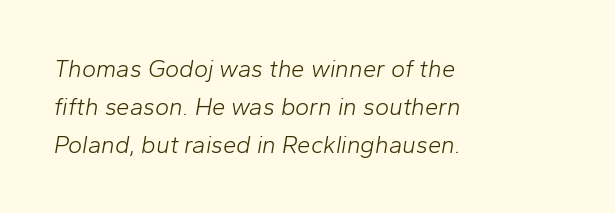
No letter is thick-stroked: the sample isn't bold. The gaps between neighbouring characters are ordinary and unremarkable. The specimen reads as italic at a glance. Quick note: interline space is typical.
